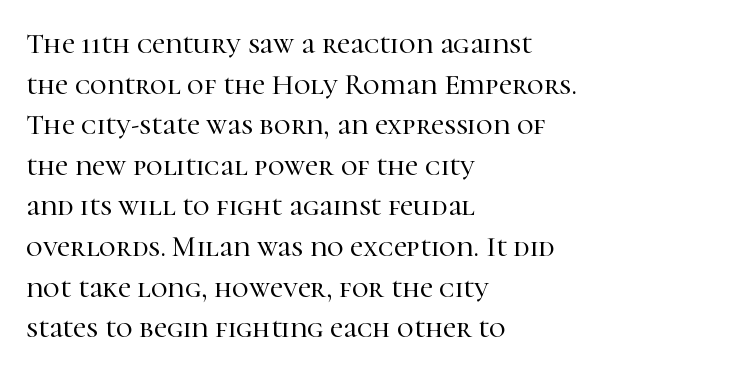
Q: Is the text italic (slanted)? A: No, it is upright.
Q: Is the typeface a serif or a sans-serif typeface? A: Serif.
Q: Is the text underlined? A: No.
Q: How is the paragraph aligned? A: Left-aligned.
Q: Is the spacing between letters normal or unusually wide? A: Normal.
Q: Is the spacing between lines tight, normal or loose? A: Normal.
Q: Width (condensed, normal, or wide)? A: Normal.
Q: Stroke contrast? A: High.
Q: x-height? A: Medium.
Q: Monospaced? A: No.
